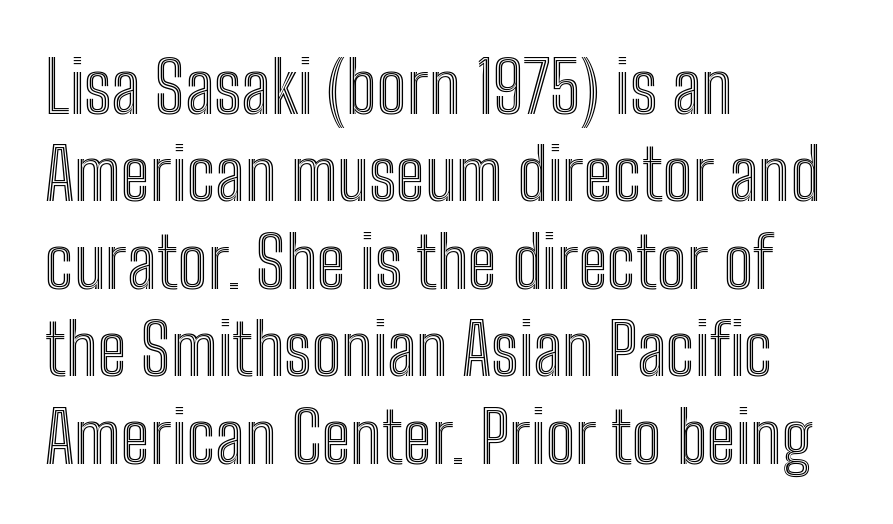
{"italic": "no", "width": "condensed", "x_height": "medium", "monospaced": "no", "underline": "no", "align": "left", "line_spacing": "normal", "line_spacing_ratio": 1.25, "letter_spacing": "normal", "letter_spacing_em": 0.0, "glyph_px": 70}
